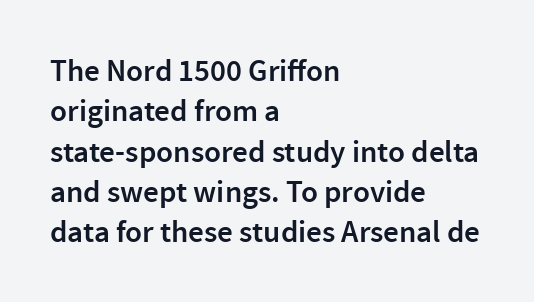
Moderately thickened strokes mark this as semibold type. No word sits above an underline. Each word holds together tightly as a unit, with standard inter-letter gaps. Teacher's note: observe the even left margin — that is flush-left alignment.
